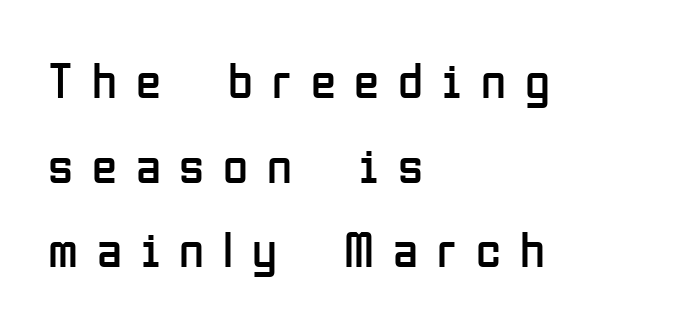
{"serif": "no", "italic": "no", "bold": "no", "weight": "regular", "width": "condensed", "stroke_contrast": "low", "x_height": "medium", "monospaced": "no", "underline": "no", "align": "left", "line_spacing": "normal", "line_spacing_ratio": 1.66, "letter_spacing": "wide", "letter_spacing_em": 0.37, "glyph_px": 51}
